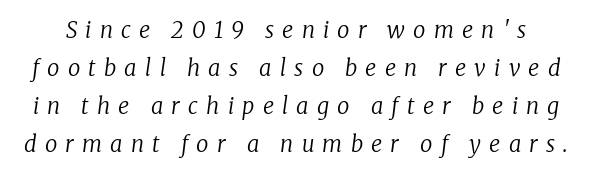
The image shows 22 px text type, italic (leaning right); set line spacing 1.73x, unusually wide letter spacing (+0.37 em), not underlined.
